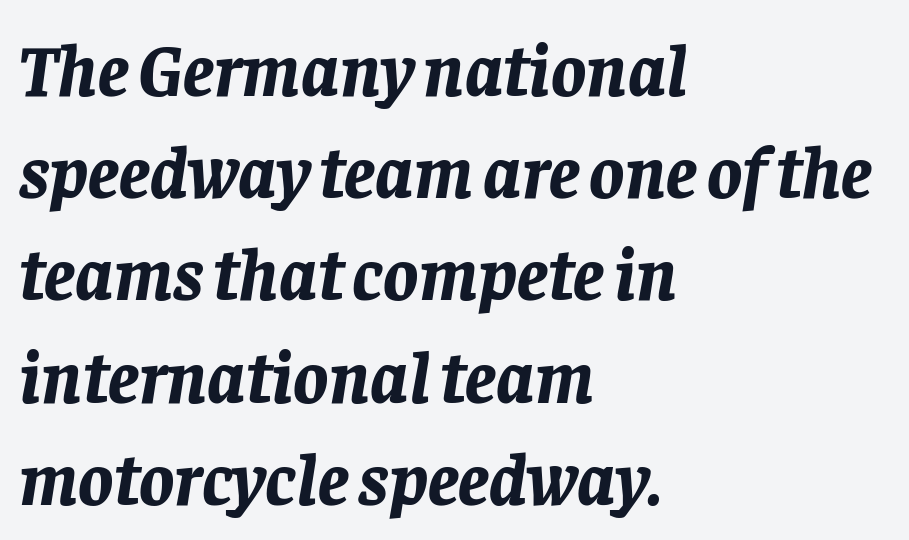
Note the varied advance widths — an 'i' is clearly narrower than an 'm'. Would a proofreader flag this as italicized? Yes. Leading: standard. Characters follow at the spacing the type designer built in. Horizontal alignment here is leftward, the default for most running prose.
